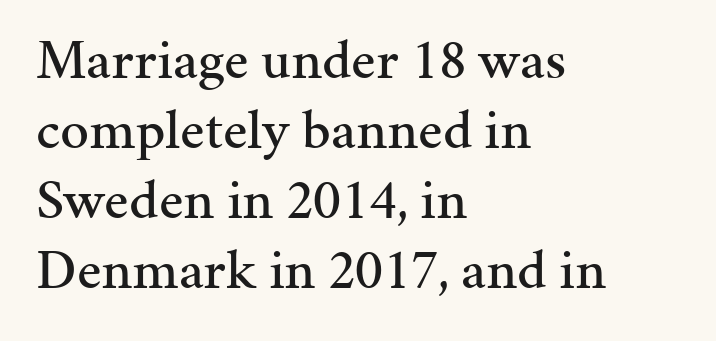
{"serif": "yes", "italic": "no", "width": "normal", "stroke_contrast": "medium", "x_height": "medium", "monospaced": "no", "underline": "no", "align": "left", "line_spacing_ratio": 1.23, "letter_spacing": "normal", "letter_spacing_em": 0.0, "glyph_px": 57}
